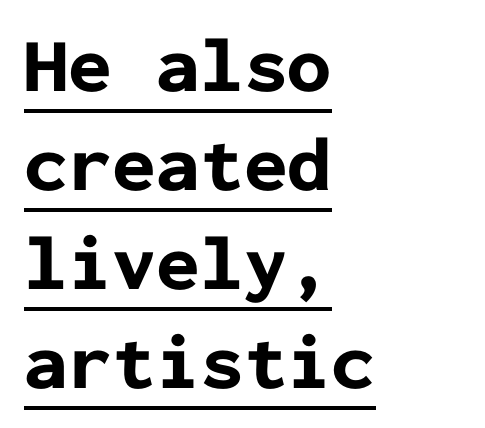
The rag falls on the right side of this text block. The rendering keeps characters at their native spacing. The passage shown is typed in a monospace face where columns stay perfectly aligned. The words here are underlined.
